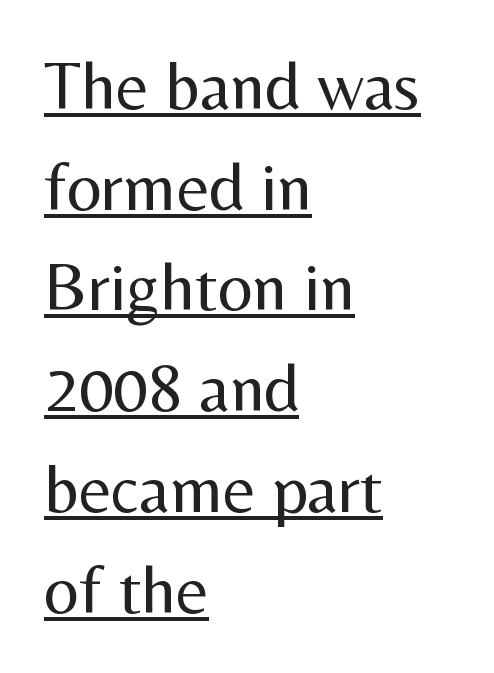
{"serif": "no", "italic": "no", "bold": "no", "weight": "regular", "width": "normal", "stroke_contrast": "medium", "x_height": "medium", "monospaced": "no", "underline": "yes", "align": "left", "line_spacing": "normal", "line_spacing_ratio": 1.46, "letter_spacing": "normal", "letter_spacing_em": 0.0, "glyph_px": 69}
